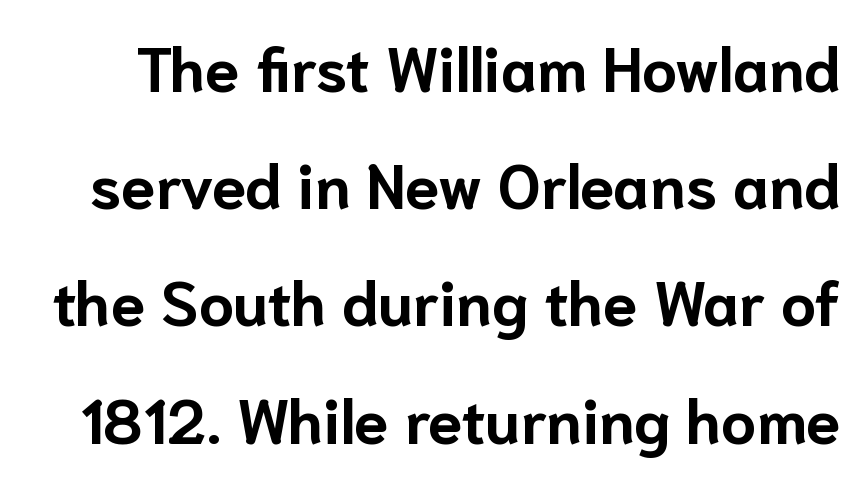
The lettering stays uniformly vertical, giving the passage a roman look. Typographic density is high because the face is bold. The rendering shows plain stroke endings on the letterforms — a sans-serif design. Has an underline been added? It has not. The gaps between neighbouring characters are ordinary and unremarkable. The passage shown is typed in a proportional face where columns would drift.
